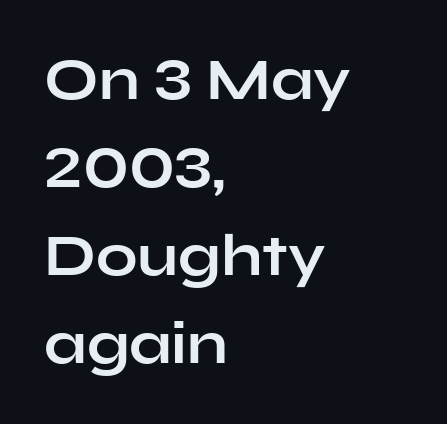
Leftover space on each line is placed entirely after the last word. You'd pick this weight for a headline — it's a proper bold. Words appear dense and cohesive because spacing is normal. A bare baseline throughout the passage.
